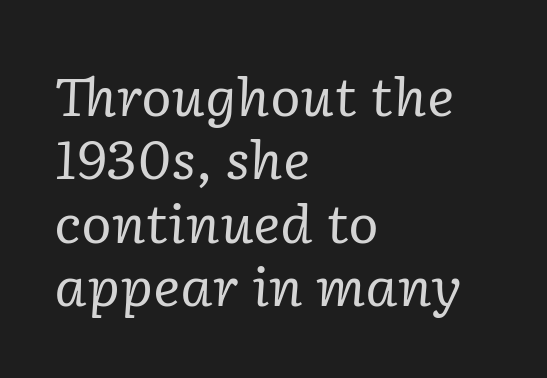
{"serif": "yes", "italic": "yes", "lean": "right", "slant_degrees": 2, "bold": "no", "weight": "regular", "width": "normal", "stroke_contrast": "low", "x_height": "medium", "monospaced": "no", "underline": "no", "align": "left", "line_spacing_ratio": 1.22, "letter_spacing": "normal", "letter_spacing_em": 0.0, "glyph_px": 52}
